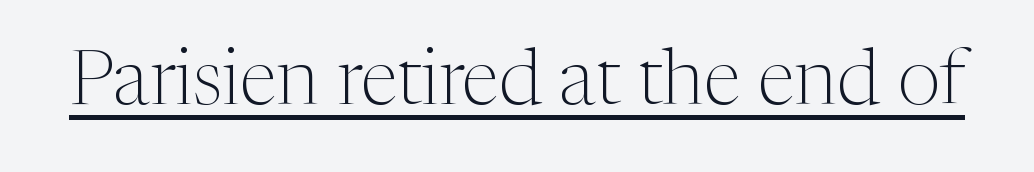
Q: Is the text bold? A: No.
Q: Is the text italic (slanted)? A: No, it is upright.
Q: Is the typeface a serif or a sans-serif typeface? A: Serif.
Q: Is the text underlined? A: Yes.
Q: Is the spacing between letters normal or unusually wide? A: Normal.
Q: Width (condensed, normal, or wide)? A: Normal.
Q: Stroke contrast? A: Medium.
Q: x-height? A: Medium.
Q: Monospaced? A: No.
